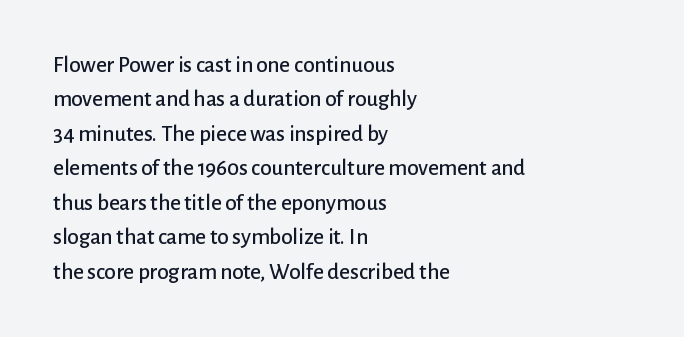
The image shows 23 px text type, upright; set left-aligned, normal line spacing (1.5x), normal letter spacing, not underlined.
